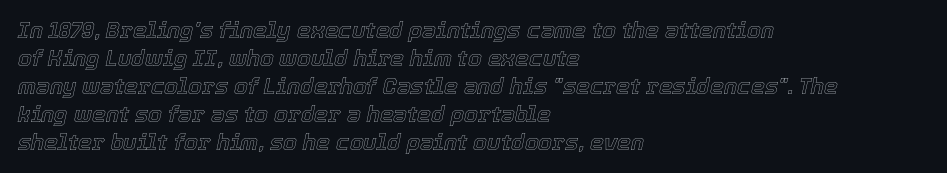
Q: Is the text italic (slanted)? A: Yes, it leans right by about 12 degrees.
Q: Is the text underlined? A: No.
Q: How is the paragraph aligned? A: Left-aligned.
Q: Is the spacing between letters normal or unusually wide? A: Normal.
Q: Is the spacing between lines tight, normal or loose? A: Normal.
